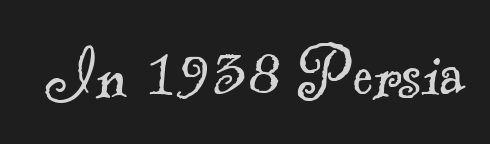
Inter-character spacing is left at the font's built-in metrics. Serif or sans? Serif — the stroke terminals have little feet. The area under the type is left untouched. The rendering uses natural spacing where letterforms have individual widths.
